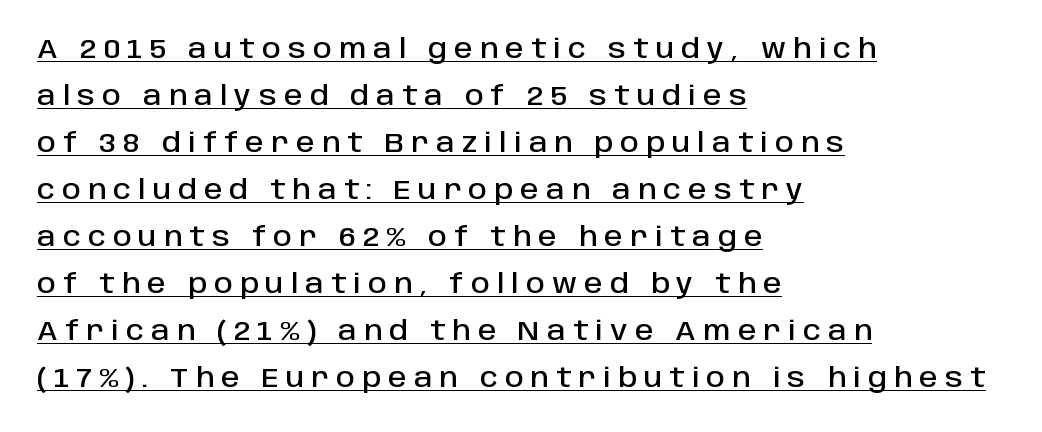
The type sits square on the baseline with zero lean. The face used here is rendered with a markedly widened letterfit. In designer terms, the underline attribute is active on this setting. Horizontally, the lines are justified to the leading edge only.
